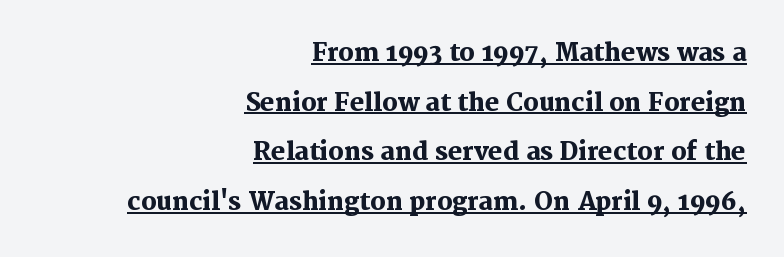
Does a line run under the words? Yes, clearly. Compared with an ordinary text face, these strokes are far heavier — a full bold. Style check: upright. The lines are quadded right.
